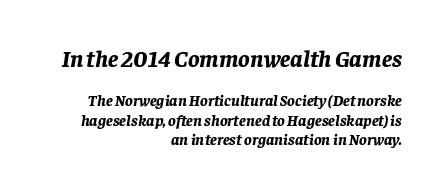
A bare baseline throughout the passage. The composition opens big and finishes small. The axis of the letterforms is tilted away from vertical. The face used here has the dense, thick strokes of a bold.
